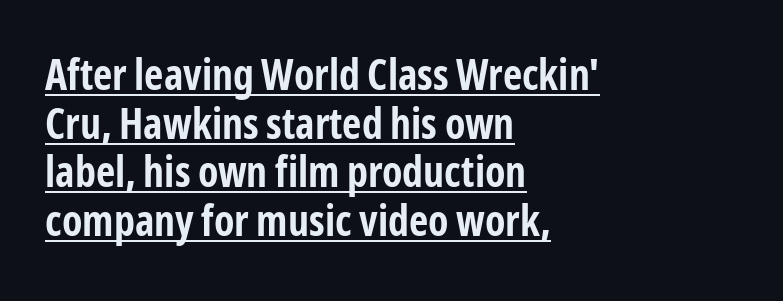
{"serif": "no", "italic": "no", "bold": "yes", "weight": "bold", "width": "condensed", "stroke_contrast": "low", "x_height": "medium", "monospaced": "no", "underline": "yes", "align": "left", "line_spacing_ratio": 1.16, "letter_spacing": "normal", "letter_spacing_em": 0.0, "glyph_px": 42}
